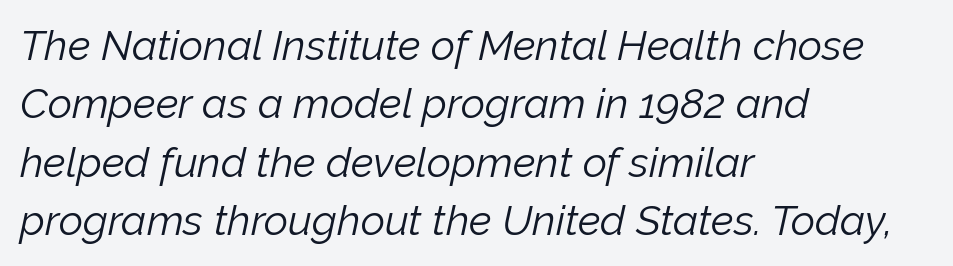
Q: Is the text bold? A: No.
Q: Is the text italic (slanted)? A: Yes, it leans right by about 12 degrees.
Q: Is the text underlined? A: No.
Q: How is the paragraph aligned? A: Left-aligned.
Q: Is the spacing between letters normal or unusually wide? A: Normal.
Q: Is the spacing between lines tight, normal or loose? A: Normal.
Q: Width (condensed, normal, or wide)? A: Normal.
Q: Stroke contrast? A: Low.
Q: x-height? A: Medium.
Q: Monospaced? A: No.
